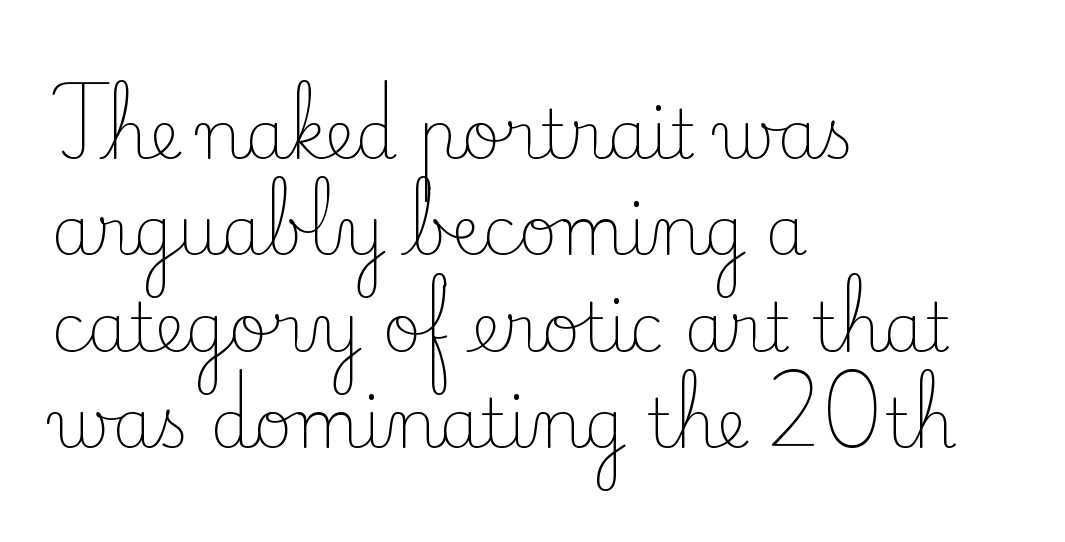
Q: Is the text bold? A: No.
Q: Is the text italic (slanted)? A: No, it is upright.
Q: Is the typeface a serif or a sans-serif typeface? A: Serif.
Q: Is the text underlined? A: No.
Q: How is the paragraph aligned? A: Left-aligned.
Q: Is the spacing between letters normal or unusually wide? A: Normal.
Q: Is the spacing between lines tight, normal or loose? A: Normal.
Q: Width (condensed, normal, or wide)? A: Normal.
Q: Stroke contrast? A: Low.
Q: x-height? A: Small.
Q: Monospaced? A: No.
